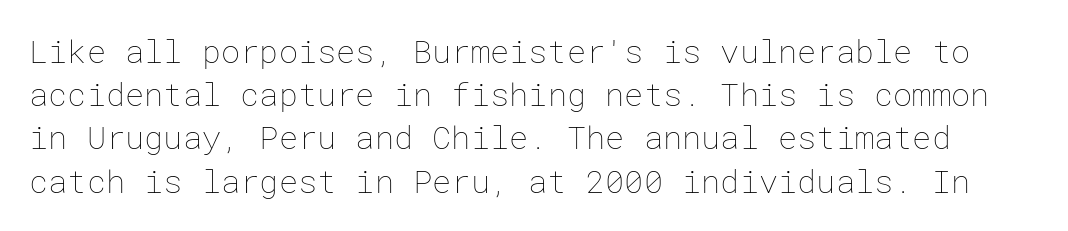
Q: Is the text bold? A: No.
Q: Is the text italic (slanted)? A: No, it is upright.
Q: Is the text underlined? A: No.
Q: Is the spacing between letters normal or unusually wide? A: Normal.
Q: Is the spacing between lines tight, normal or loose? A: Normal.
Q: Width (condensed, normal, or wide)? A: Normal.
Q: Stroke contrast? A: Low.
Q: x-height? A: Medium.
